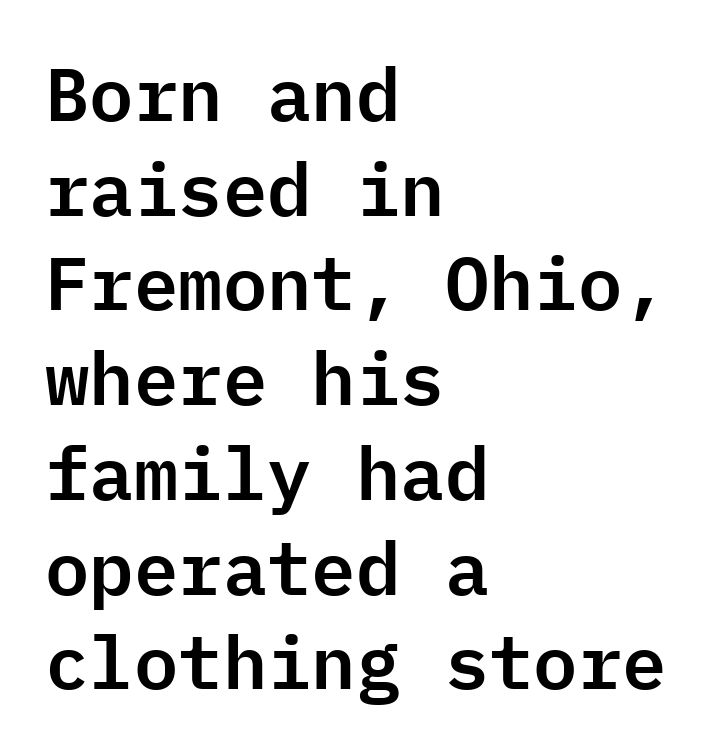
Q: Is the text italic (slanted)? A: No, it is upright.
Q: Is the typeface a serif or a sans-serif typeface? A: Sans-serif.
Q: Is the text underlined? A: No.
Q: How is the paragraph aligned? A: Left-aligned.
Q: Is the spacing between letters normal or unusually wide? A: Normal.
Q: Is the spacing between lines tight, normal or loose? A: Normal.
Q: Width (condensed, normal, or wide)? A: Normal.
Q: Stroke contrast? A: Low.
Q: x-height? A: Medium.
Q: Monospaced? A: Yes.
